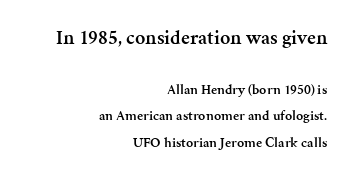
Notice how the passage keeps a crisp vertical edge on the right only. The specimen omits any rule beneath the text block's lines. As a designer I'd log this as weight 600, semibold. These lines keep a tight, regular rhythm from letter to letter. Reading top to bottom, the characters get smaller at the block break.
